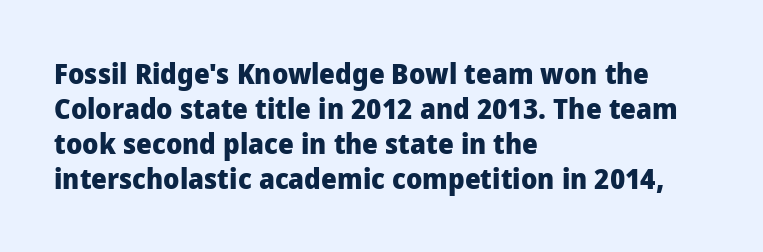
Q: Is the text bold? A: Yes.
Q: Is the text italic (slanted)? A: No, it is upright.
Q: Is the typeface a serif or a sans-serif typeface? A: Sans-serif.
Q: Is the text underlined? A: No.
Q: How is the paragraph aligned? A: Left-aligned.
Q: Is the spacing between letters normal or unusually wide? A: Normal.
Q: Is the spacing between lines tight, normal or loose? A: Normal.
Q: Width (condensed, normal, or wide)? A: Normal.
Q: Stroke contrast? A: Low.
Q: x-height? A: Medium.
Q: Monospaced? A: No.
